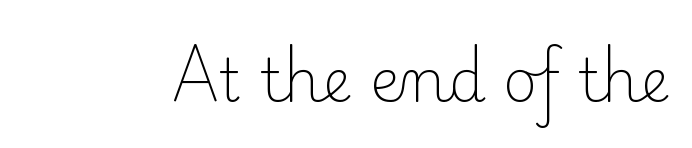
Q: Is the text bold? A: No.
Q: Is the text italic (slanted)? A: No, it is upright.
Q: Is the typeface a serif or a sans-serif typeface? A: Serif.
Q: Is the text underlined? A: No.
Q: Is the spacing between letters normal or unusually wide? A: Normal.
Q: Width (condensed, normal, or wide)? A: Normal.
Q: Stroke contrast? A: Low.
Q: x-height? A: Small.
Q: Monospaced? A: No.
